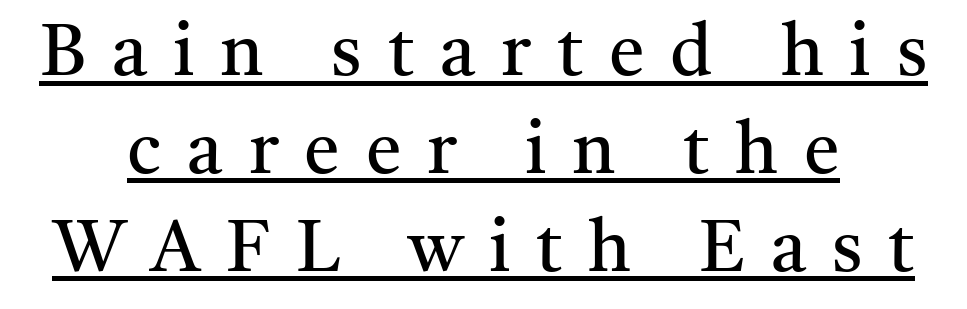
This rendering employs a face with finishing strokes, i.e., a serif. This sample is center-justified, so both line endings float freely. Here the glyphs are tracked loosely, breaking word shapes into spaced letters. Stems here are at most as thick as an everyday book face.
